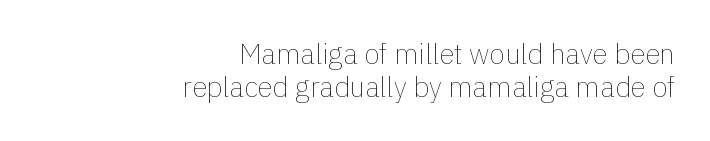
Q: Is the text bold? A: No.
Q: Is the text italic (slanted)? A: No, it is upright.
Q: Is the text underlined? A: No.
Q: How is the paragraph aligned? A: Right-aligned.
Q: Is the spacing between letters normal or unusually wide? A: Normal.
Q: Width (condensed, normal, or wide)? A: Normal.
Q: x-height? A: Medium.
Q: Monospaced? A: No.
